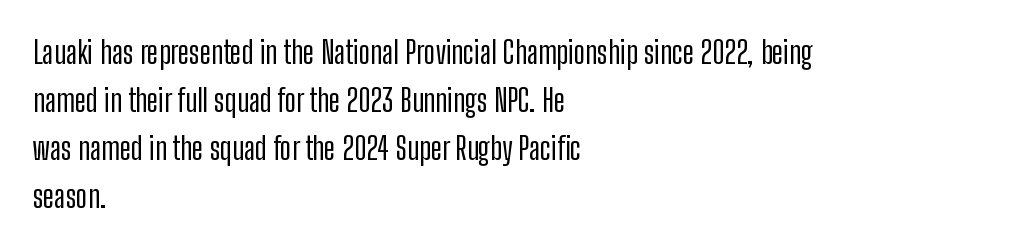
Q: Is the text italic (slanted)? A: No, it is upright.
Q: Is the typeface a serif or a sans-serif typeface? A: Sans-serif.
Q: Is the text underlined? A: No.
Q: How is the paragraph aligned? A: Left-aligned.
Q: Is the spacing between letters normal or unusually wide? A: Normal.
Q: Is the spacing between lines tight, normal or loose? A: Normal.
Q: Width (condensed, normal, or wide)? A: Condensed.
Q: Stroke contrast? A: Low.
Q: x-height? A: Medium.
Q: Monospaced? A: No.
